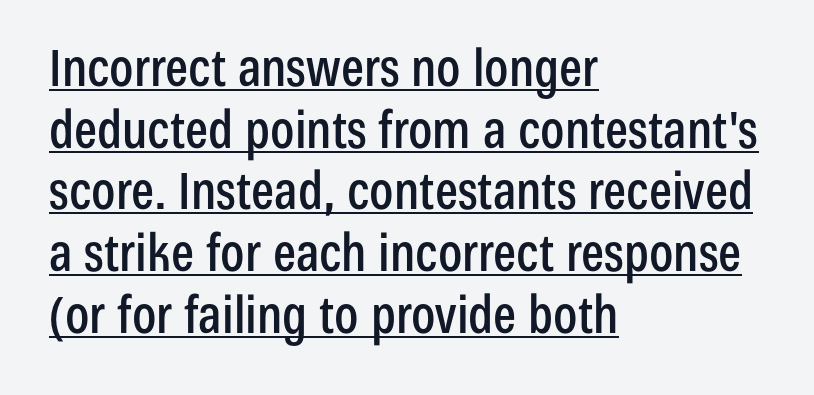
The image shows 51 px condensed sans-serif type, upright; set left-aligned, line spacing 1.21x, normal letter spacing, underlined; low stroke contrast and a medium x-height.
